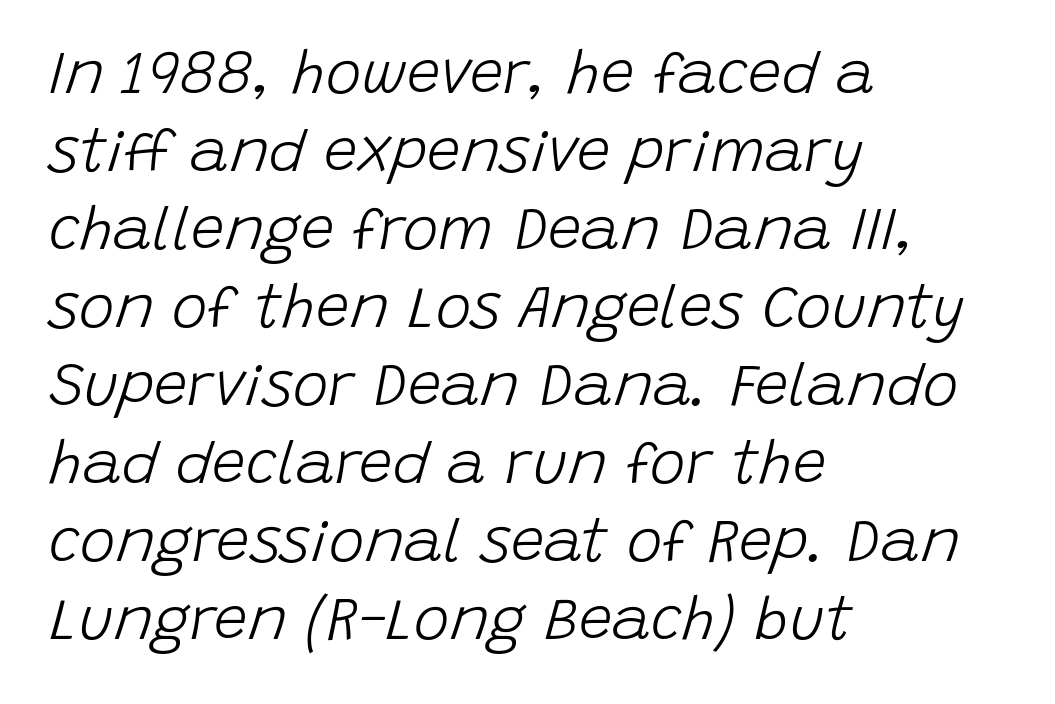
Q: Is the text bold? A: No.
Q: Is the text italic (slanted)? A: Yes, it leans right by about 15 degrees.
Q: Is the text underlined? A: No.
Q: How is the paragraph aligned? A: Left-aligned.
Q: Is the spacing between letters normal or unusually wide? A: Normal.
Q: Is the spacing between lines tight, normal or loose? A: Normal.
Q: Width (condensed, normal, or wide)? A: Normal.
Q: Stroke contrast? A: Low.
Q: x-height? A: Large.
Q: Monospaced? A: No.
